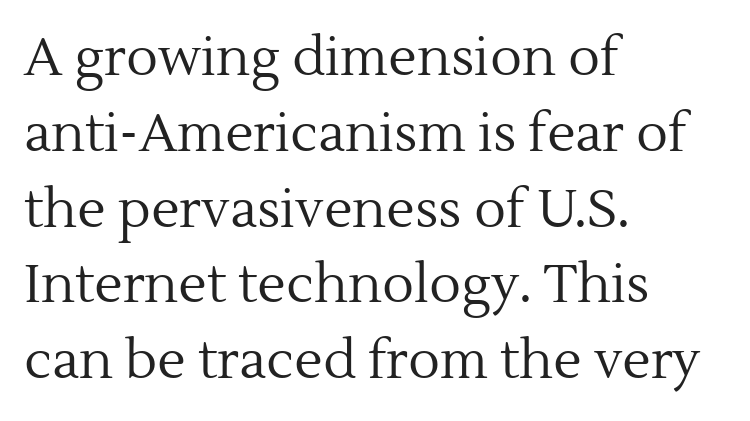
{"serif": "yes", "italic": "no", "bold": "no", "weight": "regular", "width": "normal", "x_height": "medium", "monospaced": "no", "underline": "no", "align": "left", "line_spacing": "normal", "line_spacing_ratio": 1.43, "letter_spacing": "normal", "letter_spacing_em": 0.0, "glyph_px": 53}
